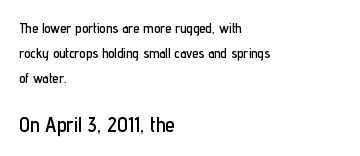
{"italic": "no", "underline": "no", "align": "left", "line_spacing_ratio": 1.79, "letter_spacing": "normal", "letter_spacing_em": 0.0, "larger_block": "second", "size_ratio": 1.5, "glyph_px": 21}
